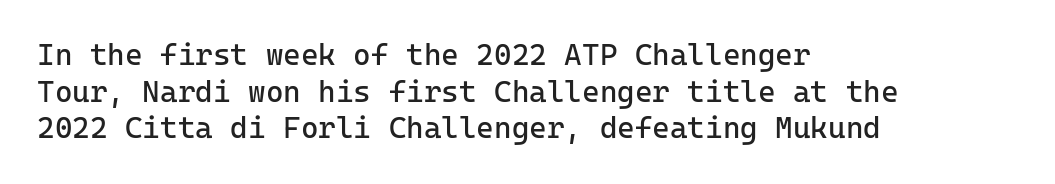
The image shows 30 px regular-weight sans-serif type, upright, monospaced; set left-aligned, line spacing 1.22x, normal letter spacing, not underlined; low stroke contrast and a medium x-height.
